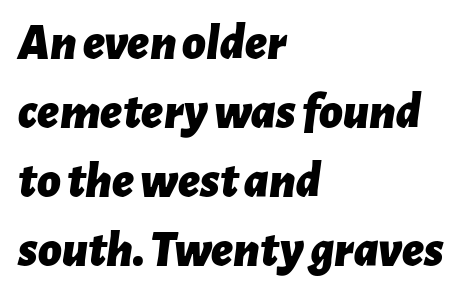
The image shows 51 px bold type, italic (leaning right); set left-aligned, normal line spacing (1.35x), normal letter spacing, not underlined; low stroke contrast and a medium x-height.
